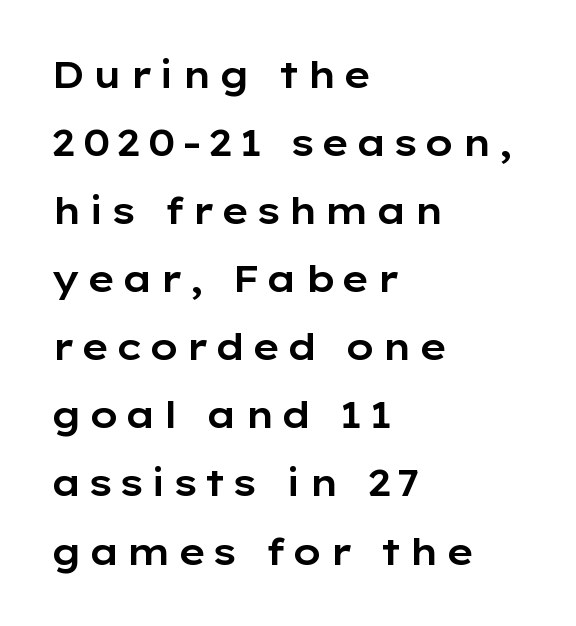
The glyphs in this specimen are sans serif. The passage shown is typed in a proportional face where columns would drift. Visually the block forms a straight wall on the left and a jagged coastline on the right. If you drew a line through each stem, it would be perfectly vertical. Letters rest on an invisible, unmarked baseline.
